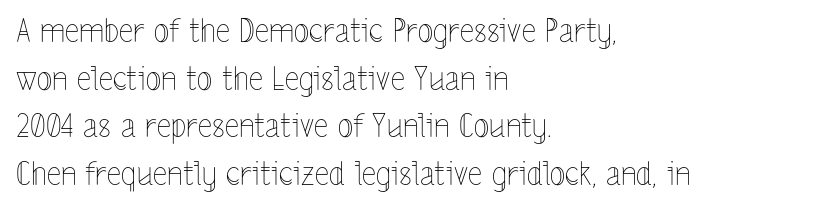
These lines keep a tight, regular rhythm from letter to letter. Nope, not italic — everything's standing straight. Bold? No — there's no thickening of the strokes. The face used here is proportionally spaced, like ordinary book or web type. Interline gaps are of average width in this sample.
